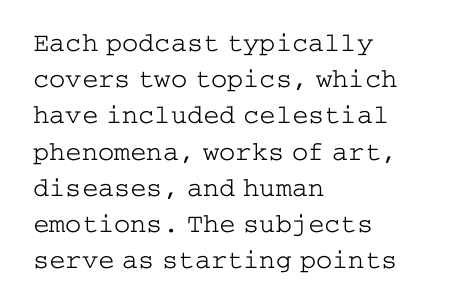
The strokes carry an ordinary text weight at most. Teacher's note: observe the even left margin — that is flush-left alignment. The lines sit at an ordinary, default distance from one another. Does extra space separate the letters? No, they use regular spacing. Posture: vertical. The specimen omits any rule beneath the text block's lines.
